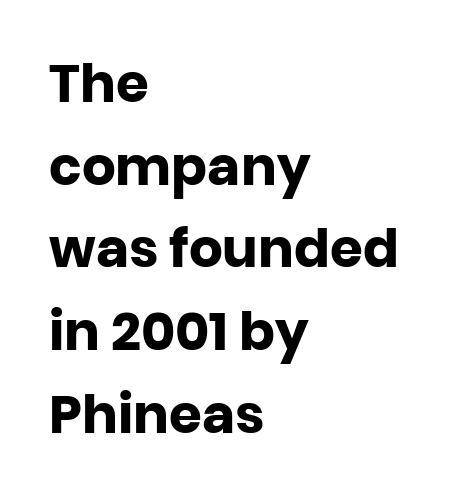
{"serif": "no", "italic": "no", "bold": "yes", "weight": "heavy", "width": "normal", "stroke_contrast": "low", "x_height": "large", "monospaced": "no", "underline": "no", "align": "left", "line_spacing": "normal", "line_spacing_ratio": 1.56, "letter_spacing": "normal", "letter_spacing_em": 0.0, "glyph_px": 53}
